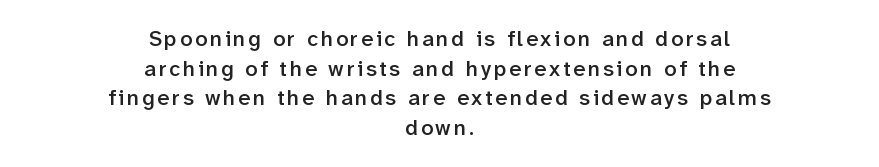
Posture: straight, roman, zero tilt. The compositor balanced each line on the midline. The baseline area is clear. As a designer I'd log this as weight 600, semibold. Summary of vertical rhythm: regular, with standard interline spacing.
